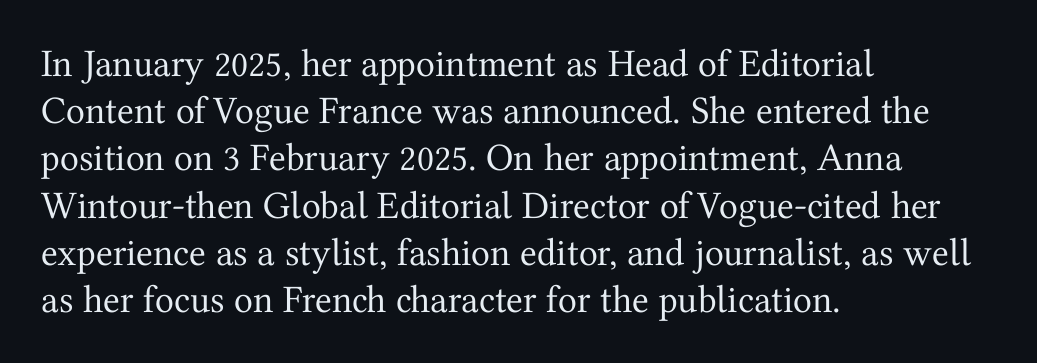
The image shows 39 px regular-weight serif type, upright; set left-aligned, line spacing 1.21x, normal letter spacing, not underlined; medium stroke contrast and a medium x-height.
